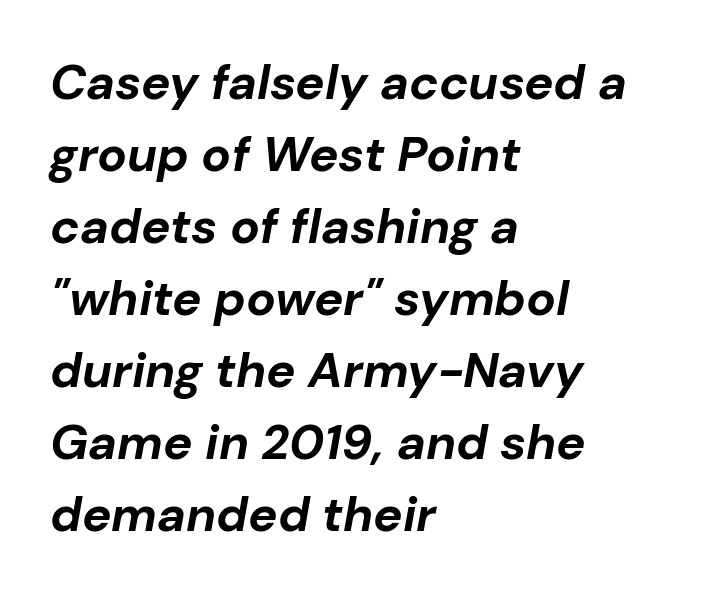
Q: Is the text bold? A: Yes.
Q: Is the text italic (slanted)? A: Yes, it leans right by about 10 degrees.
Q: Is the text underlined? A: No.
Q: How is the paragraph aligned? A: Left-aligned.
Q: Is the spacing between letters normal or unusually wide? A: Normal.
Q: Is the spacing between lines tight, normal or loose? A: Normal.
Q: Width (condensed, normal, or wide)? A: Normal.
Q: Stroke contrast? A: Low.
Q: x-height? A: Medium.
Q: Monospaced? A: No.
